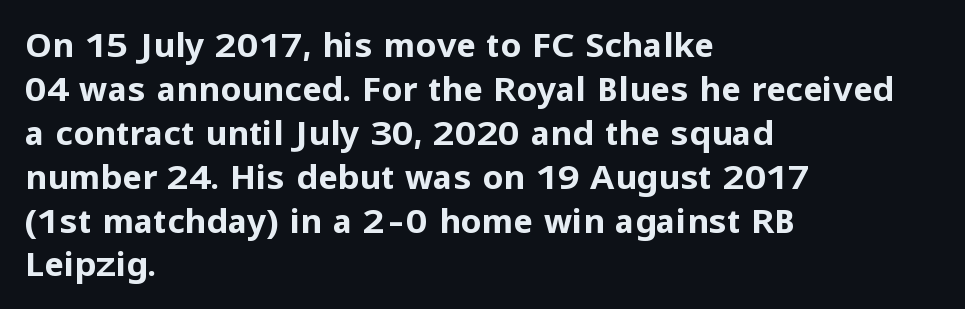
{"serif": "no", "italic": "no", "bold": "yes", "weight": "bold", "width": "normal", "stroke_contrast": "low", "x_height": "medium", "monospaced": "no", "underline": "no", "align": "left", "line_spacing": "normal", "line_spacing_ratio": 1.33, "letter_spacing": "normal", "letter_spacing_em": 0.0, "glyph_px": 33}
